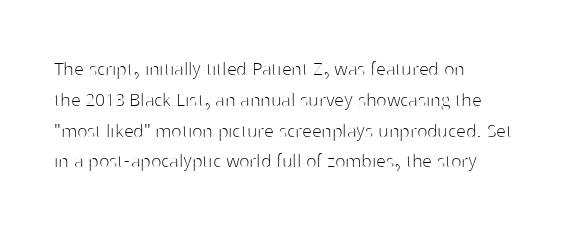
{"italic": "no", "bold": "no", "underline": "no", "align": "left", "line_spacing": "normal", "line_spacing_ratio": 1.4, "letter_spacing": "normal", "letter_spacing_em": 0.0, "glyph_px": 22}
